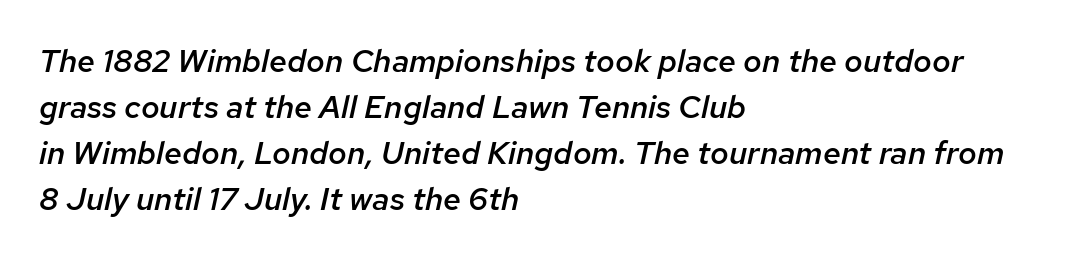
Q: Is the text bold? A: Semi-bold.
Q: Is the text italic (slanted)? A: Yes, it leans right by about 12 degrees.
Q: Is the text underlined? A: No.
Q: How is the paragraph aligned? A: Left-aligned.
Q: Is the spacing between letters normal or unusually wide? A: Normal.
Q: Is the spacing between lines tight, normal or loose? A: Normal.
Q: Width (condensed, normal, or wide)? A: Normal.
Q: Stroke contrast? A: Low.
Q: x-height? A: Medium.
Q: Monospaced? A: No.
